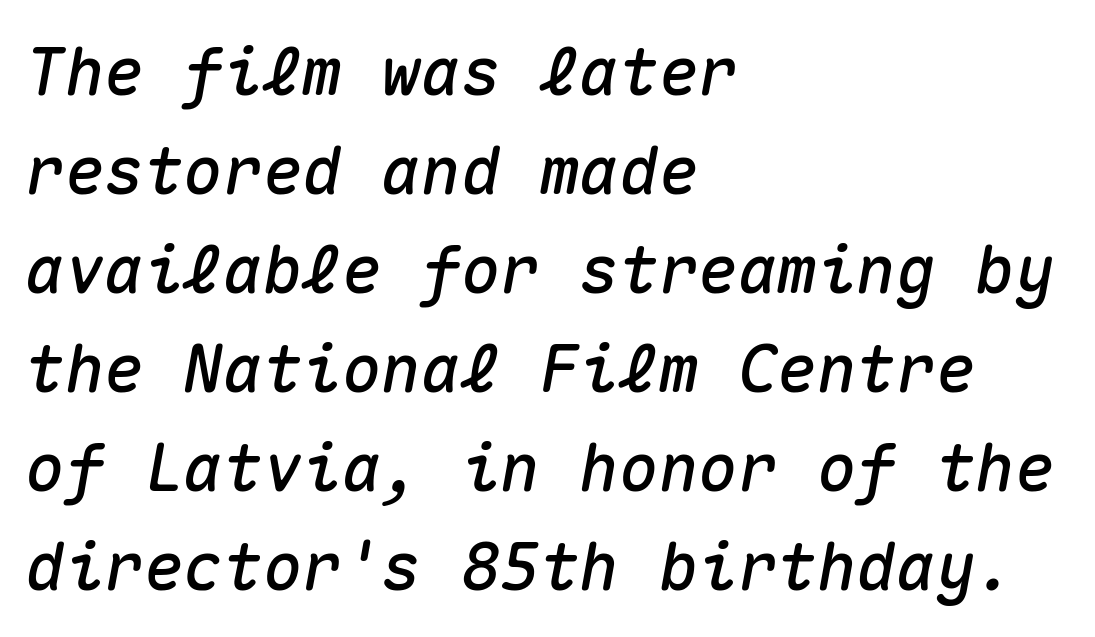
Q: Is the text italic (slanted)? A: Yes, it leans right by about 10 degrees.
Q: Is the text underlined? A: No.
Q: How is the paragraph aligned? A: Left-aligned.
Q: Is the spacing between letters normal or unusually wide? A: Normal.
Q: Is the spacing between lines tight, normal or loose? A: Normal.
Q: Width (condensed, normal, or wide)? A: Normal.
Q: Stroke contrast? A: Medium.
Q: x-height? A: Medium.
Q: Monospaced? A: Yes.
